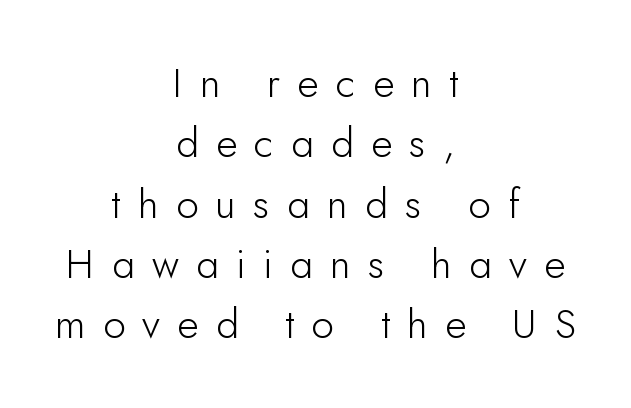
Q: Is the text bold? A: No.
Q: Is the text italic (slanted)? A: No, it is upright.
Q: Is the typeface a serif or a sans-serif typeface? A: Sans-serif.
Q: Is the text underlined? A: No.
Q: How is the paragraph aligned? A: Centered.
Q: Is the spacing between letters normal or unusually wide? A: Unusually wide.
Q: Is the spacing between lines tight, normal or loose? A: Normal.
Q: Width (condensed, normal, or wide)? A: Normal.
Q: Stroke contrast? A: Low.
Q: x-height? A: Small.
Q: Monospaced? A: No.
